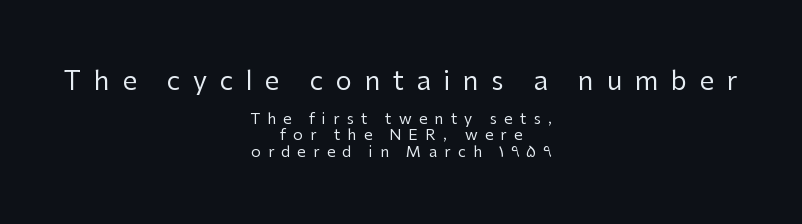
The image shows 26 px text type, upright; set centered, tight line spacing (1.09x), unusually wide letter spacing (+0.48 em), not underlined; the first (top) block is 1.73x larger.
